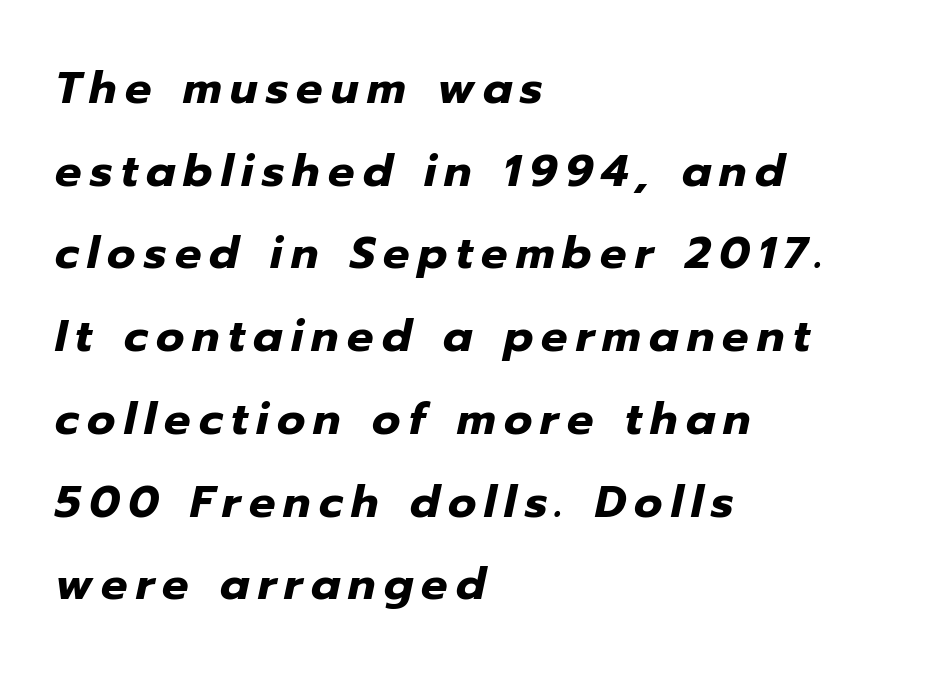
{"italic": "yes", "lean": "right", "slant_degrees": 12, "bold": "yes", "weight": "heavy", "width": "normal", "stroke_contrast": "low", "x_height": "medium", "monospaced": "no", "underline": "no", "align": "left", "line_spacing_ratio": 1.88, "glyph_px": 44}
